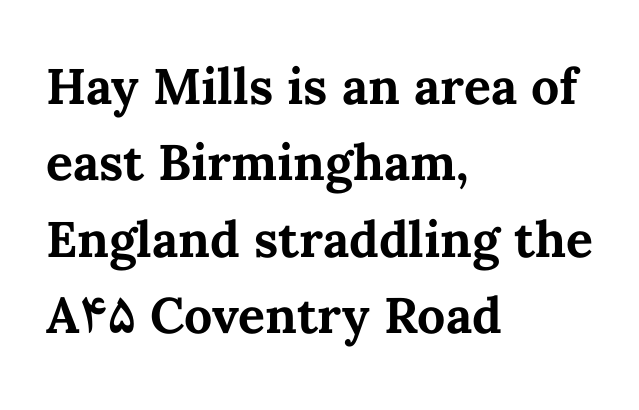
The image shows 50 px bold type, upright; set left-aligned, normal line spacing (1.53x), normal letter spacing, not underlined; medium stroke contrast and a medium x-height.
